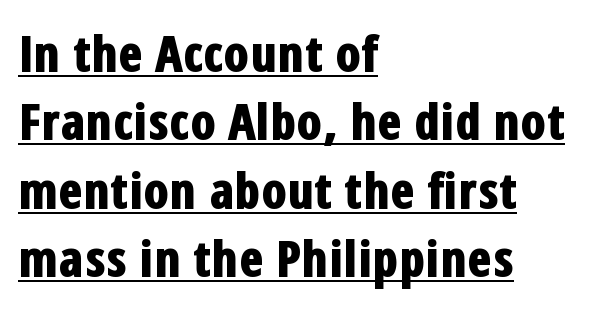
The image shows 50 px bold, condensed sans-serif type, upright; set left-aligned, normal line spacing (1.37x), normal letter spacing, underlined; low stroke contrast and a medium x-height.
